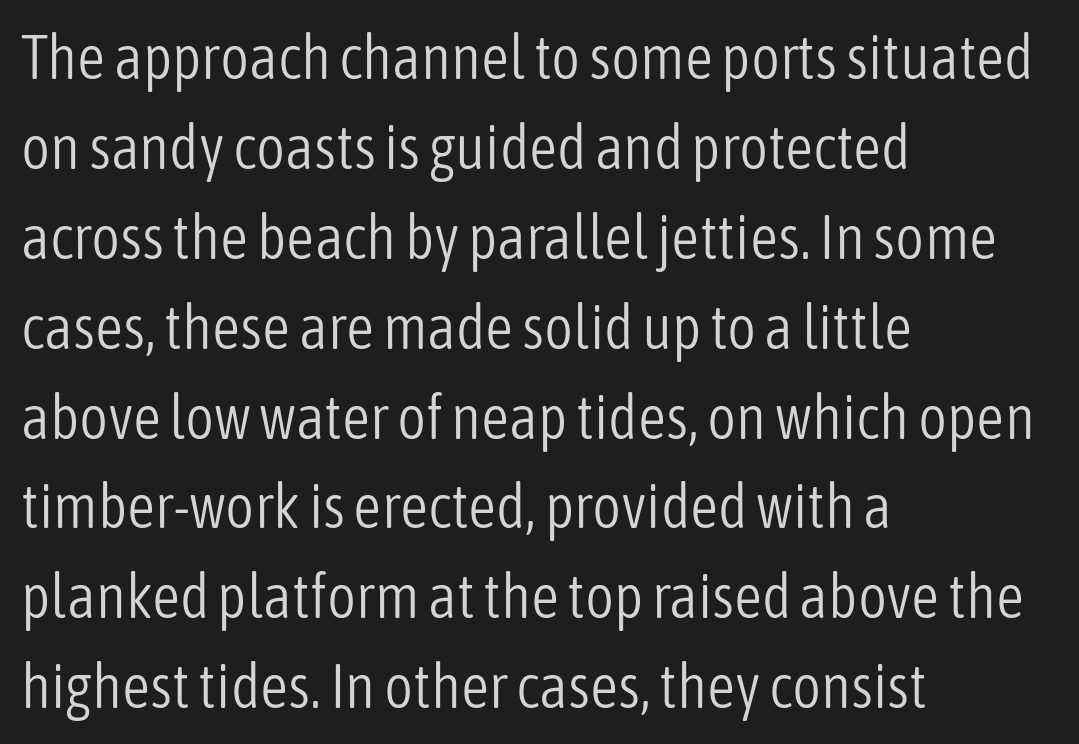
The image shows 62 px light, condensed sans-serif type, upright; set left-aligned, normal line spacing (1.45x), normal letter spacing, not underlined; low stroke contrast and a medium x-height.
